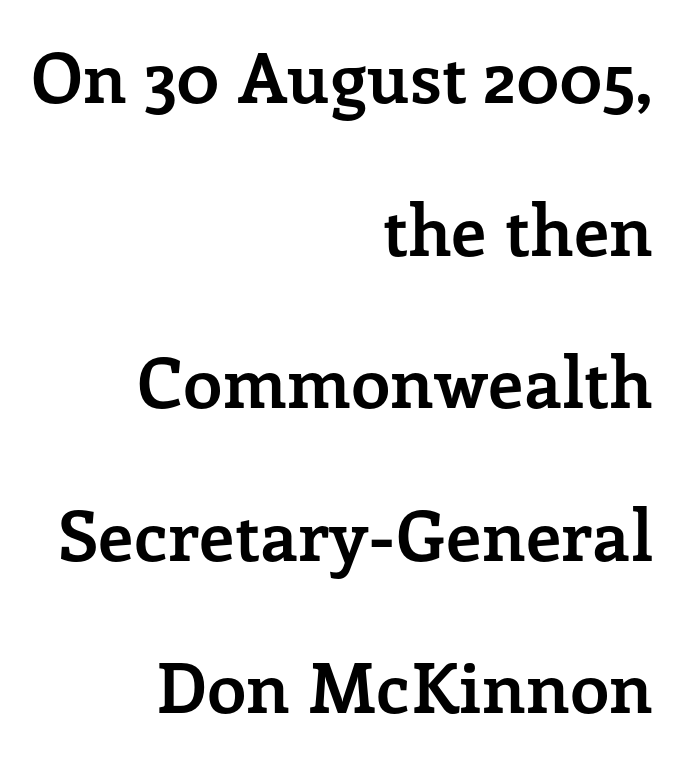
The image shows 70 px semibold serif type, upright; set right-aligned, loose line spacing (2.18x), normal letter spacing, not underlined; low stroke contrast and a medium x-height.
